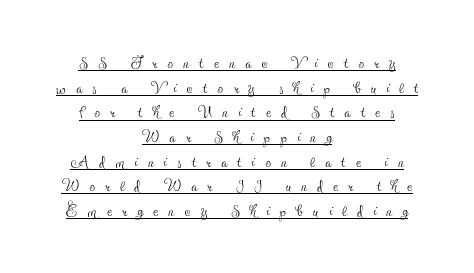
{"bold": "no", "underline": "yes", "align": "center", "line_spacing": "tight", "line_spacing_ratio": 1.12, "letter_spacing": "wide", "letter_spacing_em": 0.47, "glyph_px": 22}
